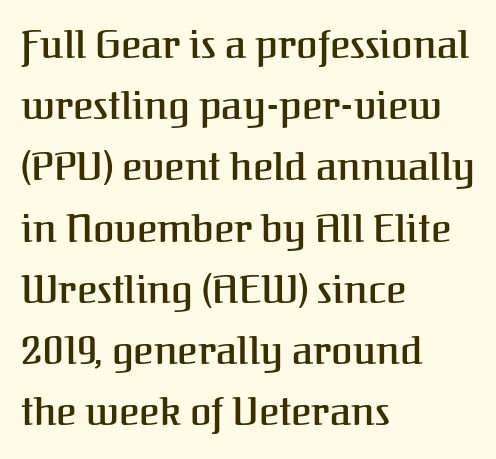
{"serif": "yes", "italic": "no", "width": "normal", "stroke_contrast": "medium", "x_height": "medium", "monospaced": "no", "underline": "no", "align": "left", "line_spacing": "normal", "line_spacing_ratio": 1.57, "letter_spacing": "normal", "letter_spacing_em": 0.0, "glyph_px": 39}
